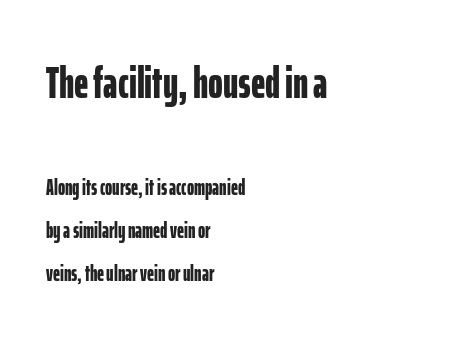
The image shows 45 px bold, condensed sans-serif type, upright; set left-aligned, loose line spacing (1.95x), normal letter spacing, not underlined; the first (top) block is 2.05x larger; low stroke contrast and a medium x-height.
